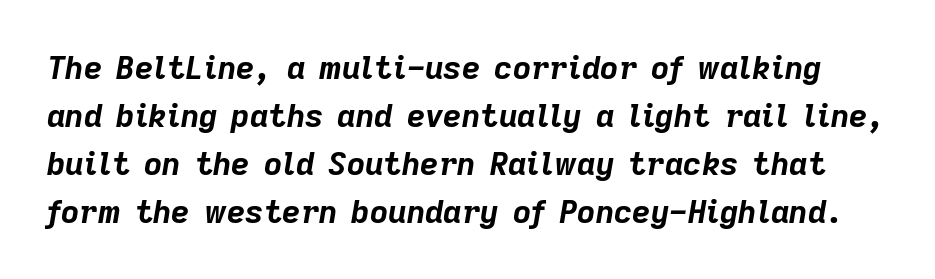
The image shows 32 px bold type, italic (leaning right); set normal line spacing (1.5x), normal letter spacing, not underlined; low stroke contrast and a medium x-height.
